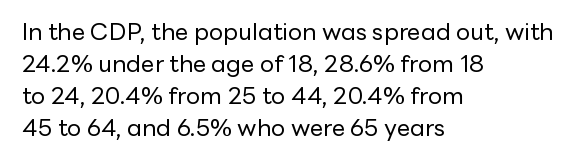
The image shows 24 px text type, upright; set left-aligned, normal line spacing (1.34x), normal letter spacing, not underlined.
